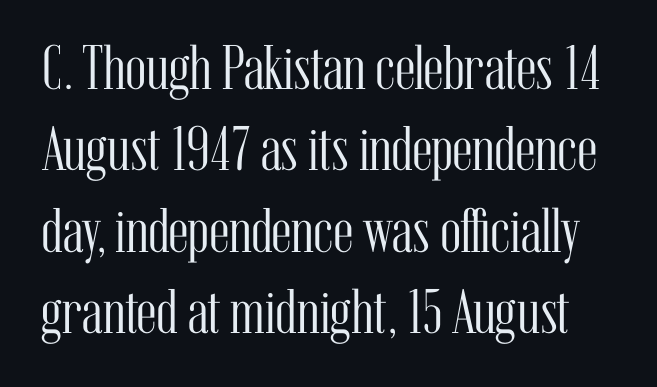
{"serif": "yes", "italic": "no", "bold": "no", "weight": "light", "width": "condensed", "stroke_contrast": "medium", "x_height": "medium", "monospaced": "no", "underline": "no", "line_spacing": "normal", "line_spacing_ratio": 1.29, "letter_spacing": "normal", "letter_spacing_em": 0.0, "glyph_px": 63}
